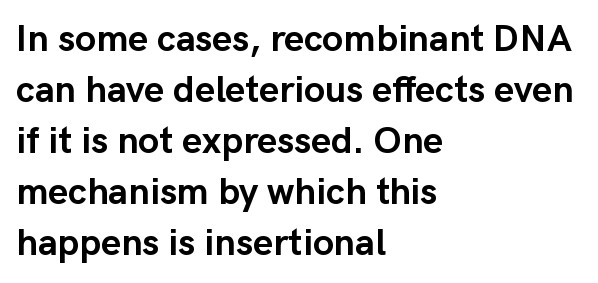
{"serif": "no", "italic": "no", "bold": "yes", "weight": "semibold", "width": "normal", "stroke_contrast": "low", "x_height": "medium", "monospaced": "no", "underline": "no", "align": "left", "line_spacing": "normal", "line_spacing_ratio": 1.34, "letter_spacing": "normal", "letter_spacing_em": 0.0, "glyph_px": 38}
